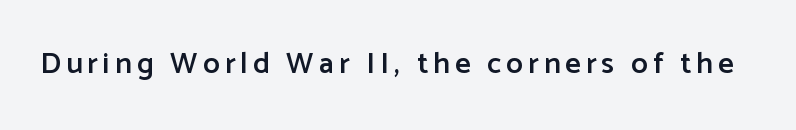
{"serif": "no", "italic": "no", "bold": "semi", "weight": "semibold", "width": "normal", "stroke_contrast": "low", "x_height": "medium", "monospaced": "no", "underline": "no", "glyph_px": 30}
